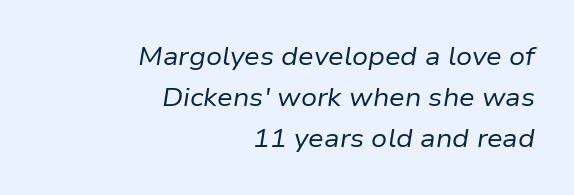
Q: Is the text bold? A: No.
Q: Is the text italic (slanted)? A: Yes, it leans right by about 9 degrees.
Q: Is the text underlined? A: No.
Q: How is the paragraph aligned? A: Right-aligned.
Q: Is the spacing between letters normal or unusually wide? A: Normal.
Q: Is the spacing between lines tight, normal or loose? A: Normal.
